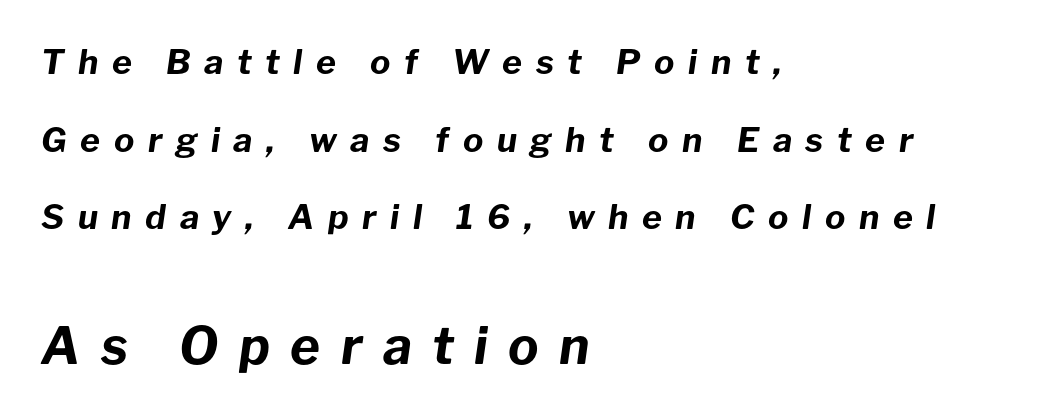
The image shows 51 px bold type, italic (leaning right); set left-aligned, loose line spacing (2.28x), unusually wide letter spacing (+0.4 em), not underlined; the second (bottom) block is 1.5x larger; low stroke contrast and a medium x-height.
